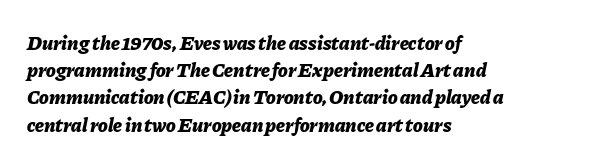
The lines are quadded left. Would a proofreader flag this as italicized? Yes. Leading matches the norm, producing a regular column. Compared with typical body copy, the letter spacing here is the same.
